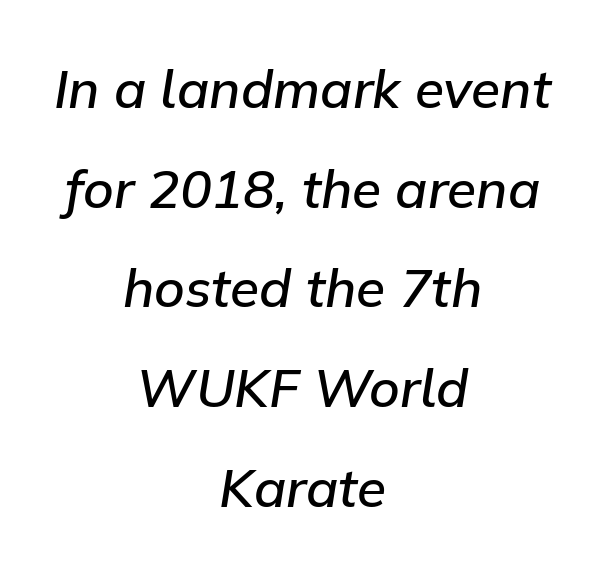
A typesetter would call this proportional, since set widths differ per character. The glyphs look as if they've been sheared to an angle. Reading down the block, each line starts at a different indent, mirrored at its end. Is the type bold? Partly — it's a semibold, heavier than regular but not fully bold. The passage shown has conventional tracking throughout.
